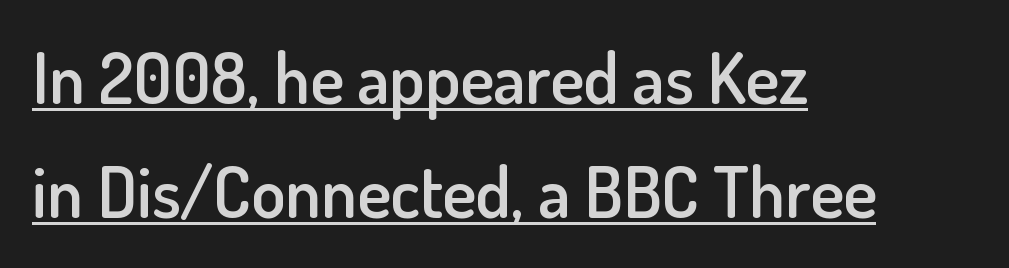
{"serif": "no", "italic": "no", "bold": "semi", "weight": "semibold", "width": "normal", "stroke_contrast": "low", "x_height": "small", "monospaced": "no", "underline": "yes", "align": "left", "line_spacing": "normal", "line_spacing_ratio": 1.63, "letter_spacing": "normal", "letter_spacing_em": 0.0, "glyph_px": 70}
